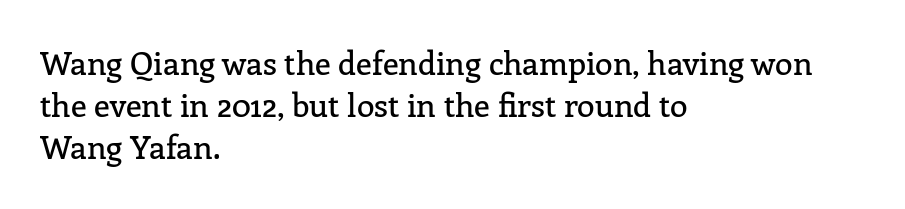
{"serif": "yes", "italic": "no", "width": "normal", "stroke_contrast": "low", "x_height": "medium", "monospaced": "no", "underline": "no", "align": "left", "line_spacing": "normal", "line_spacing_ratio": 1.32, "letter_spacing": "normal", "letter_spacing_em": 0.0, "glyph_px": 32}
